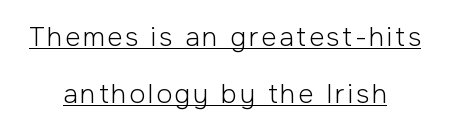
A rule runs beneath these lines of type. Horizontally, the lines are justified to the midpoint only. Weight: regular or lighter. The space between consecutive lines is lavish. Style check: upright.
